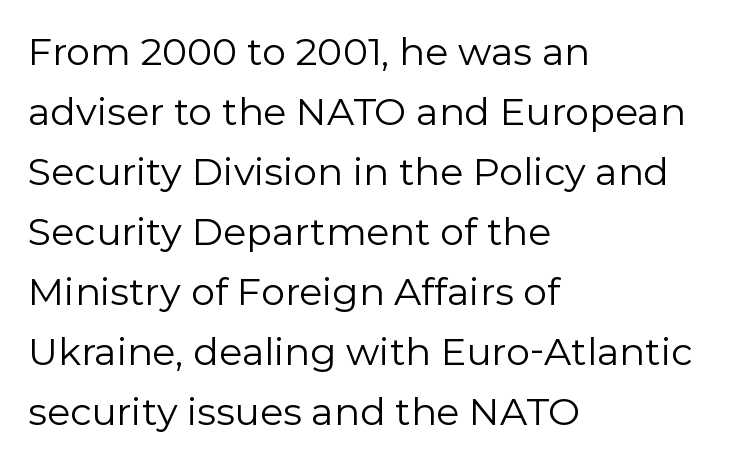
{"serif": "no", "italic": "no", "bold": "no", "weight": "regular", "width": "normal", "stroke_contrast": "low", "x_height": "medium", "monospaced": "no", "underline": "no", "align": "left", "line_spacing": "normal", "line_spacing_ratio": 1.58, "letter_spacing": "normal", "letter_spacing_em": 0.0, "glyph_px": 38}
